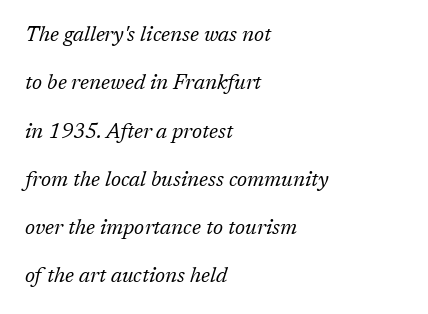
The image shows 21 px text type, italic (leaning right); set left-aligned, loose line spacing (2.3x), normal letter spacing, not underlined.
